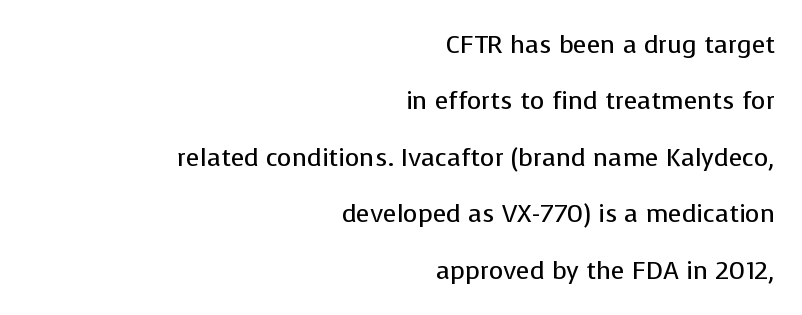
Regarding leading, the lines here are spaced well apart. This is roman type, the default non-slanted kind. No word sits above an underline. The rendering anchors every line to the right-hand side. Does extra space separate the letters? No, they use regular spacing.
